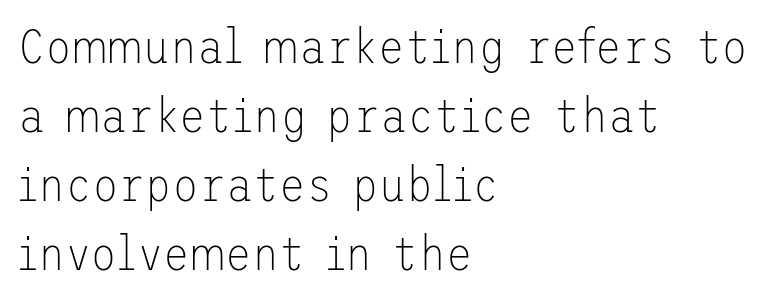
{"serif": "no", "italic": "no", "bold": "no", "weight": "thin", "width": "normal", "stroke_contrast": "low", "x_height": "medium", "underline": "no", "align": "left", "line_spacing": "normal", "line_spacing_ratio": 1.41, "letter_spacing": "normal", "letter_spacing_em": 0.0, "glyph_px": 49}
